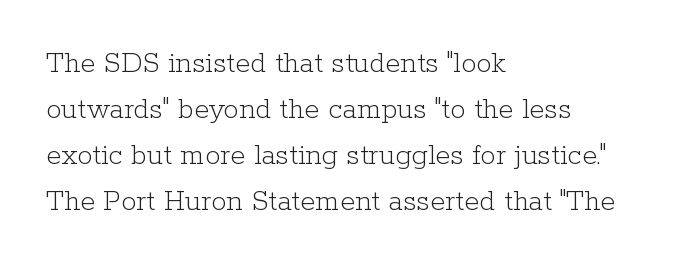
Check under the words: just untouched page. Where is the straight margin? On the left. Check where the strokes stop: tiny serifs finish them off. How are the letters spaced? Ordinarily, with no added tracking. Characters remain perfectly vertical along every line.
